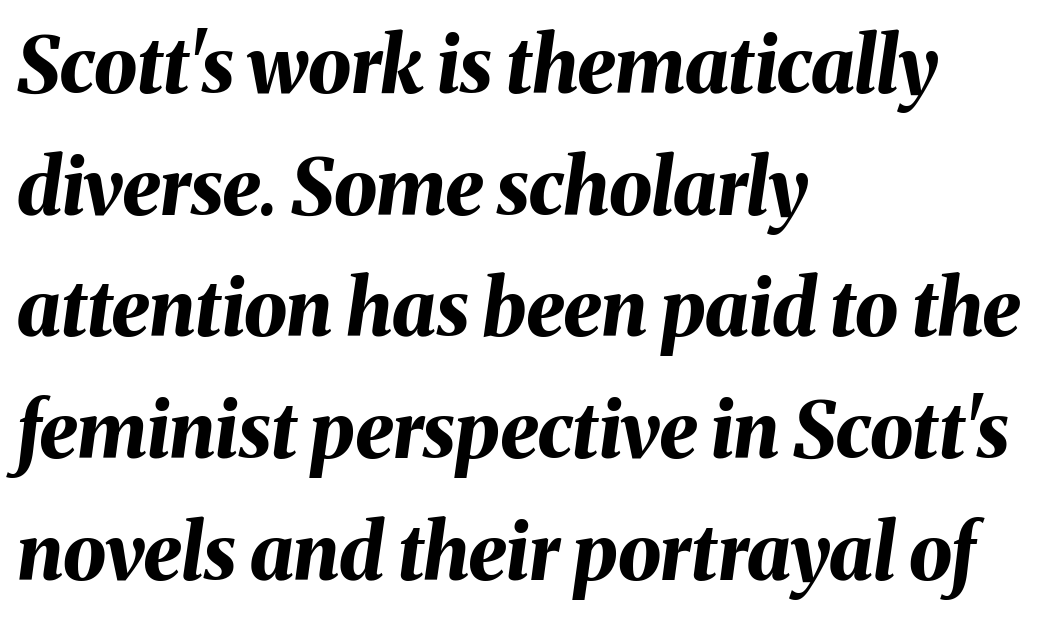
{"italic": "yes", "lean": "right", "slant_degrees": 8, "bold": "yes", "weight": "bold", "width": "normal", "stroke_contrast": "medium", "x_height": "medium", "monospaced": "no", "underline": "no", "align": "left", "line_spacing": "normal", "line_spacing_ratio": 1.58, "letter_spacing": "normal", "letter_spacing_em": 0.0, "glyph_px": 77}
